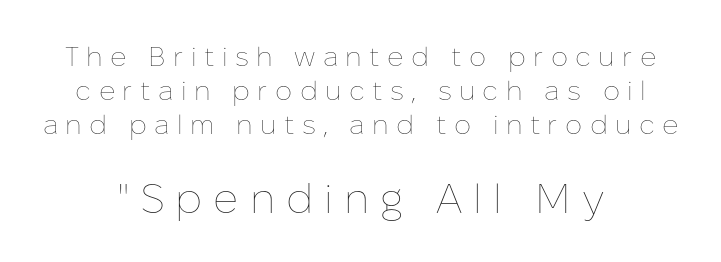
The image shows 41 px thin type, upright; set centered, normal line spacing (1.26x), unusually wide letter spacing (+0.27 em), not underlined; the second (bottom) block is 1.52x larger; low stroke contrast and a medium x-height.
